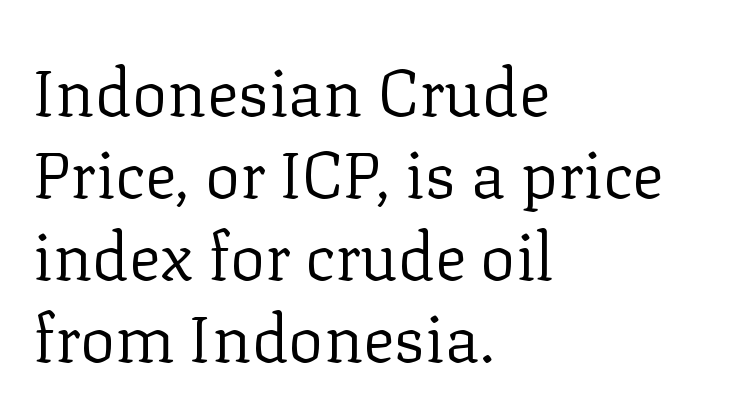
Line starts are locked; line ends wander. You can tell it's not italic because the verticals are truly vertical. Does extra space separate the letters? No, they use regular spacing. The type family on display is of the serif kind.
